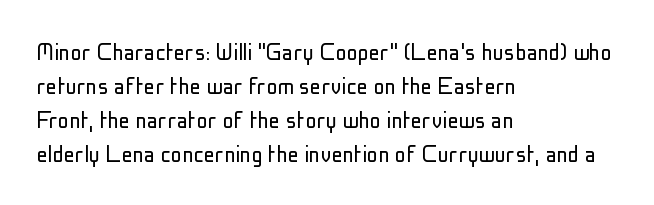
{"serif": "no", "italic": "no", "bold": "no", "weight": "light", "width": "condensed", "stroke_contrast": "low", "x_height": "medium", "monospaced": "no", "underline": "no", "align": "left", "line_spacing_ratio": 1.21, "letter_spacing": "normal", "letter_spacing_em": 0.0, "glyph_px": 28}
